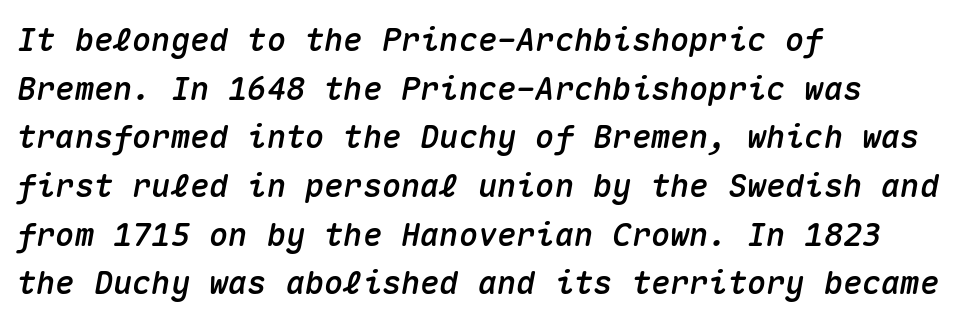
The image shows 32 px text type, italic (leaning right), monospaced; set left-aligned, normal line spacing (1.52x), normal letter spacing, not underlined; medium stroke contrast and a medium x-height.
